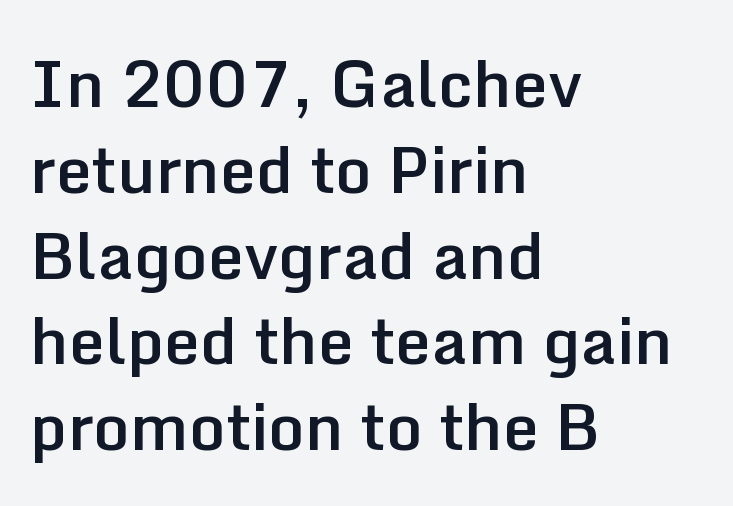
Nope, no serifs anywhere on these letters. Short note: letters normally spaced. Is the type bold? Partly — it's a semibold, heavier than regular but not fully bold. All the whitespace from short lines collects on the right. The vertical gap from one line to the next is medium.
